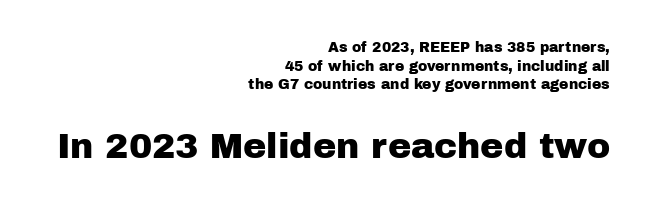
This sample is right-justified, so line beginnings fall wherever the words allow. Think of a printed novel: that variable character pitch is what you see here. Does the lettering tilt? It doesn't — this is upright. A normal amount of white space separates one row of letters from the next. Clear beneath every line of the passage. Type style note: lacks serifs.
